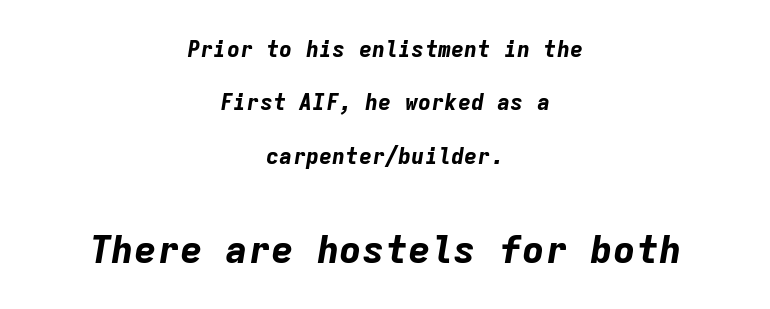
Q: Is the text bold? A: Yes.
Q: Is the text italic (slanted)? A: Yes, it leans right by about 9 degrees.
Q: Is the text underlined? A: No.
Q: How is the paragraph aligned? A: Centered.
Q: Is the spacing between letters normal or unusually wide? A: Normal.
Q: Is the spacing between lines tight, normal or loose? A: Loose.
Q: Which block of text is set in a larger size, the first (top) or the second (bottom)? A: The second (bottom) one.
Q: Width (condensed, normal, or wide)? A: Normal.
Q: Stroke contrast? A: Low.
Q: x-height? A: Medium.
Q: Monospaced? A: Yes.
